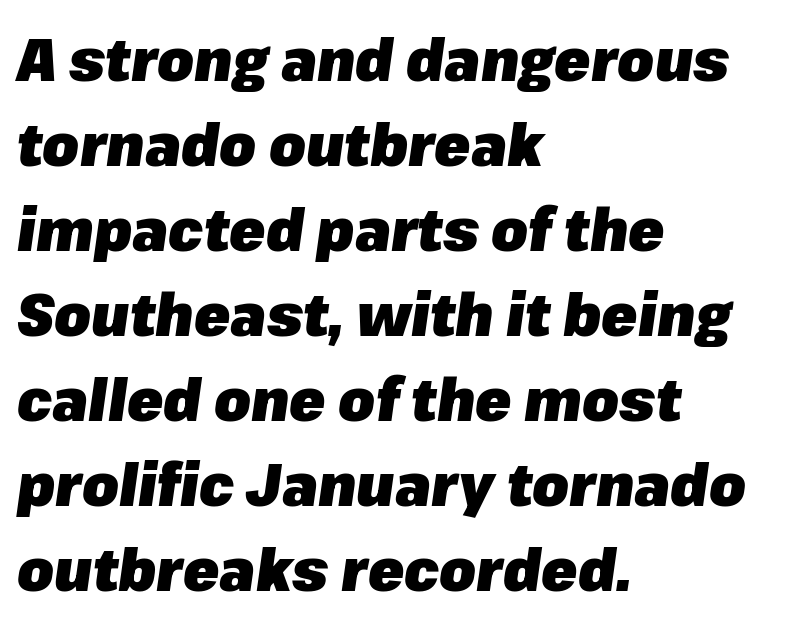
Q: Is the text bold? A: Yes.
Q: Is the text italic (slanted)? A: Yes, it leans right by about 8 degrees.
Q: Is the text underlined? A: No.
Q: How is the paragraph aligned? A: Left-aligned.
Q: Is the spacing between letters normal or unusually wide? A: Normal.
Q: Is the spacing between lines tight, normal or loose? A: Normal.
Q: Width (condensed, normal, or wide)? A: Normal.
Q: Stroke contrast? A: Low.
Q: x-height? A: Medium.
Q: Monospaced? A: No.
